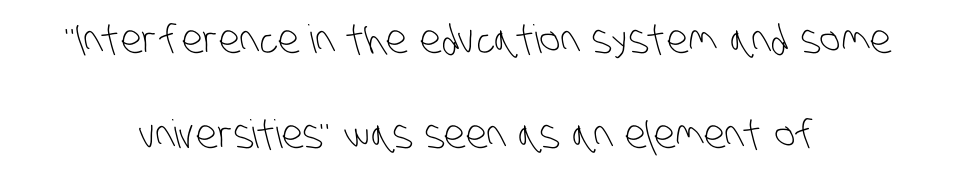
You could not count columns in this text — the font is proportionally spaced. In terms of letterform style, serifs are entirely absent. Check under the words: just untouched page. Vertically, the passage feels expansive, rows floating well apart. Ink coverage per letter is moderate at most. The passage shown has conventional tracking throughout.
